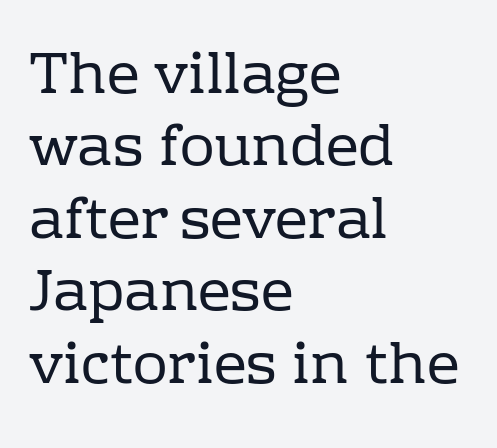
The image shows 58 px regular-weight serif type, upright; set left-aligned, normal line spacing (1.25x), normal letter spacing, not underlined; low stroke contrast and a medium x-height.
